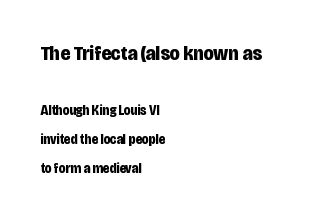
The image shows 21 px bold type, upright; set left-aligned, loose line spacing (2.09x), normal letter spacing, not underlined; the first (top) block is 1.5x larger.
